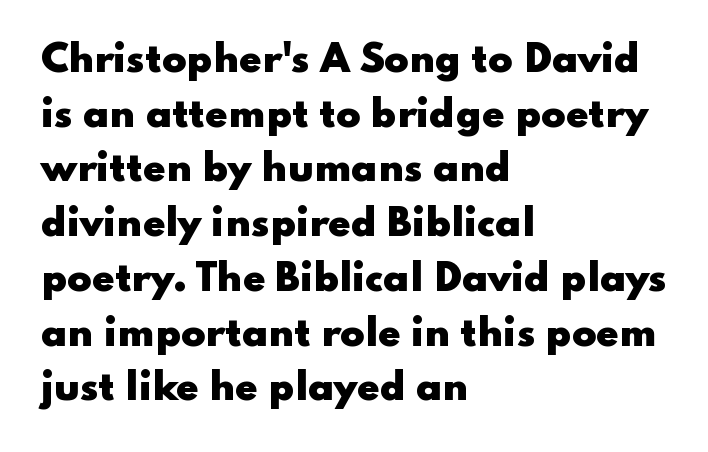
Q: Is the text bold? A: Yes.
Q: Is the text italic (slanted)? A: No, it is upright.
Q: Is the typeface a serif or a sans-serif typeface? A: Sans-serif.
Q: Is the text underlined? A: No.
Q: How is the paragraph aligned? A: Left-aligned.
Q: Is the spacing between letters normal or unusually wide? A: Normal.
Q: Is the spacing between lines tight, normal or loose? A: Normal.
Q: Width (condensed, normal, or wide)? A: Wide.
Q: Stroke contrast? A: Low.
Q: x-height? A: Small.
Q: Monospaced? A: No.
